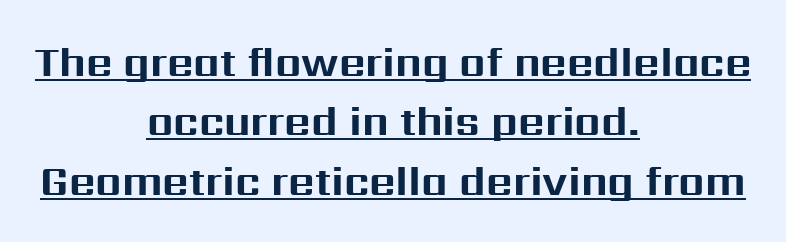
Q: Is the text bold? A: Yes.
Q: Is the text italic (slanted)? A: No, it is upright.
Q: Is the typeface a serif or a sans-serif typeface? A: Sans-serif.
Q: Is the text underlined? A: Yes.
Q: How is the paragraph aligned? A: Centered.
Q: Is the spacing between letters normal or unusually wide? A: Normal.
Q: Is the spacing between lines tight, normal or loose? A: Normal.
Q: Width (condensed, normal, or wide)? A: Normal.
Q: Stroke contrast? A: Medium.
Q: x-height? A: Medium.
Q: Monospaced? A: No.
